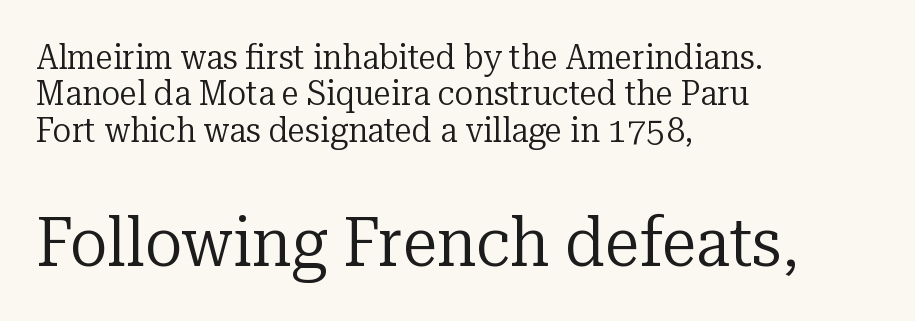
{"serif": "yes", "italic": "no", "bold": "no", "weight": "regular", "width": "normal", "stroke_contrast": "low", "x_height": "medium", "monospaced": "no", "underline": "no", "align": "left", "line_spacing": "tight", "line_spacing_ratio": 1.04, "letter_spacing": "normal", "letter_spacing_em": 0.0, "larger_block": "second", "size_ratio": 2.0, "glyph_px": 70}
